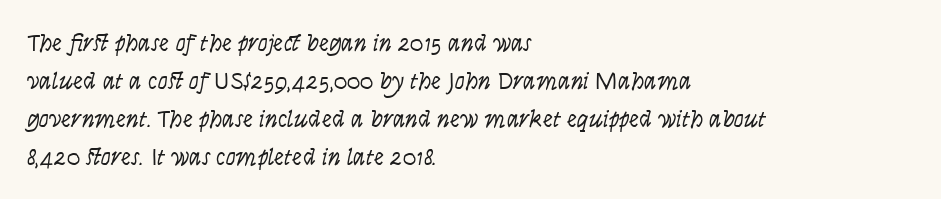
Q: Is the text bold? A: No.
Q: Is the text italic (slanted)? A: Yes.
Q: Is the text underlined? A: No.
Q: How is the paragraph aligned? A: Left-aligned.
Q: Is the spacing between letters normal or unusually wide? A: Normal.
Q: Is the spacing between lines tight, normal or loose? A: Normal.
